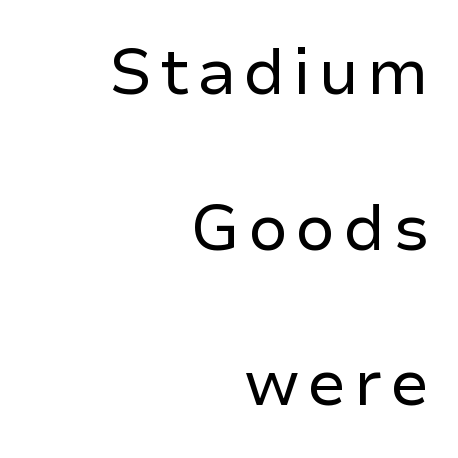
These lines stand farther apart than default settings would place them. Decoration check: the copy has no underline. A student would call this right alignment; a typographer would say flush right, rag left. The glyphs in this specimen are sans serif. The letters advance in unequal steps, a hallmark of proportional type.
